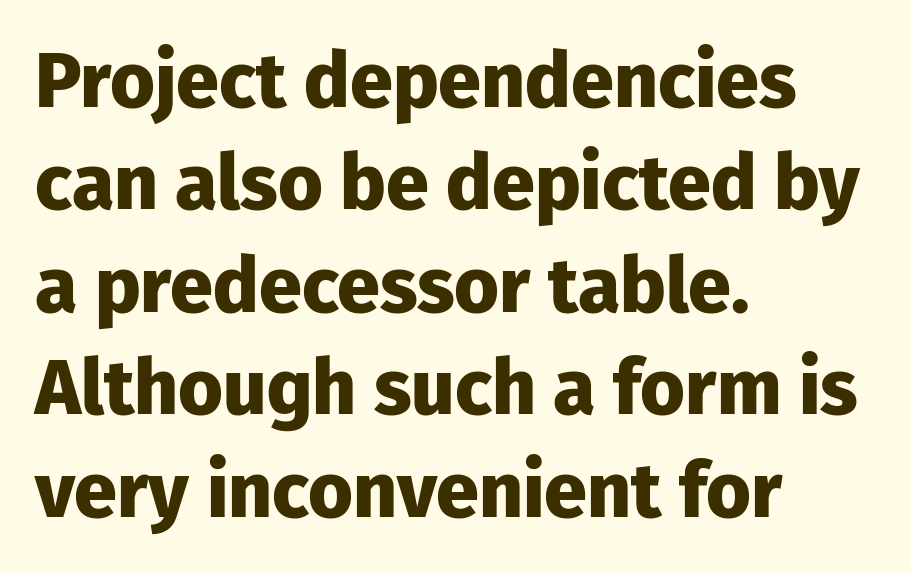
{"serif": "no", "italic": "no", "bold": "yes", "weight": "heavy", "width": "normal", "stroke_contrast": "low", "x_height": "medium", "monospaced": "no", "underline": "no", "align": "left", "line_spacing": "normal", "line_spacing_ratio": 1.33, "letter_spacing": "normal", "letter_spacing_em": 0.0, "glyph_px": 77}
